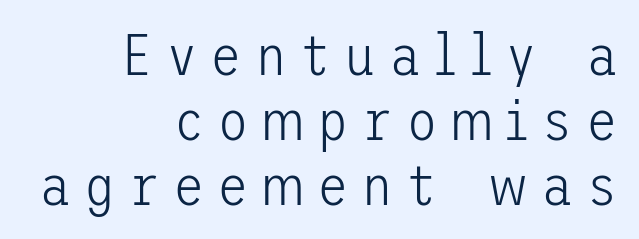
Observe the wide spacing: letters keep a clear distance from each other. What's the leading like? Squeezed, with rows nearly overlapping. Ink coverage per letter is moderate at most. The typography opts for an upright posture over an oblique one.
